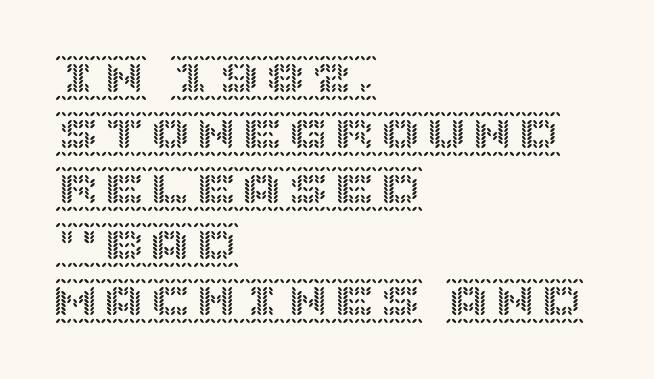
Q: Is the text italic (slanted)? A: No, it is upright.
Q: Is the text underlined? A: No.
Q: How is the paragraph aligned? A: Left-aligned.
Q: Is the spacing between letters normal or unusually wide? A: Normal.
Q: Width (condensed, normal, or wide)? A: Normal.
Q: x-height? A: Large.
